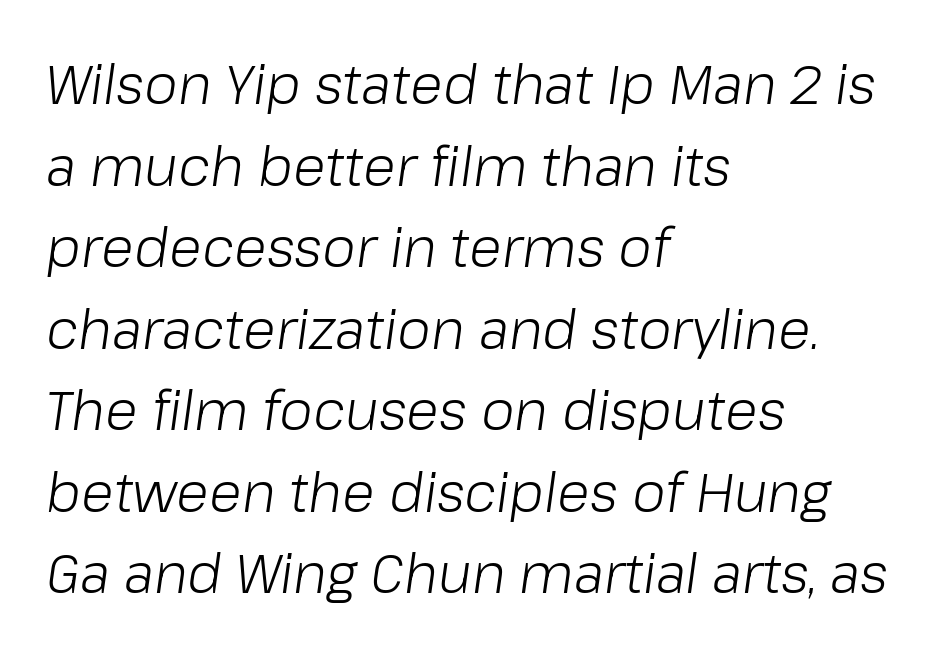
Honestly, the letter spacing is just normal — you wouldn't notice it. Tall strokes in this sample are angled rather than plumb. The space directly below the letters is spotless. Is this a fixed-width face? No — the glyphs have proportional, varying widths. Notice how the passage keeps a crisp vertical edge on the left only.
